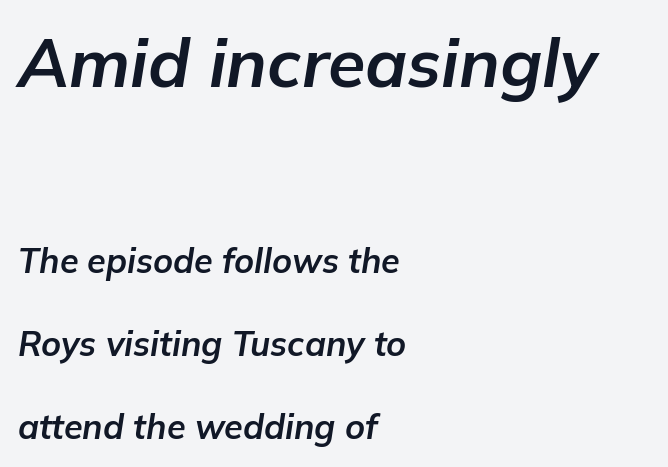
The image shows 68 px bold type, italic (leaning right); set left-aligned, loose line spacing (2.44x), normal letter spacing, not underlined; the first (top) block is 2.0x larger; low stroke contrast and a medium x-height.
